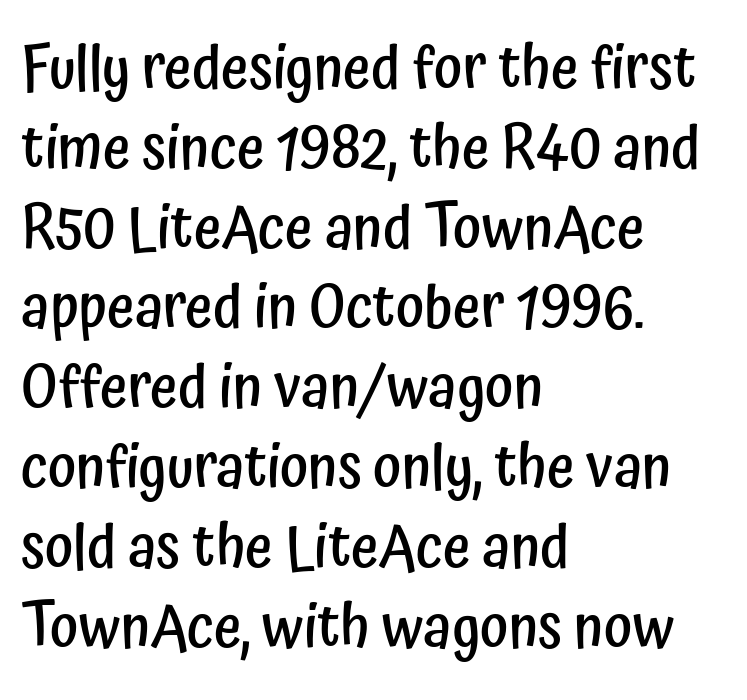
Q: Is the text bold? A: Semi-bold.
Q: Is the text italic (slanted)? A: No, it is upright.
Q: Is the typeface a serif or a sans-serif typeface? A: Sans-serif.
Q: Is the text underlined? A: No.
Q: How is the paragraph aligned? A: Left-aligned.
Q: Is the spacing between letters normal or unusually wide? A: Normal.
Q: Is the spacing between lines tight, normal or loose? A: Normal.
Q: Width (condensed, normal, or wide)? A: Condensed.
Q: Stroke contrast? A: Low.
Q: x-height? A: Medium.
Q: Monospaced? A: No.
